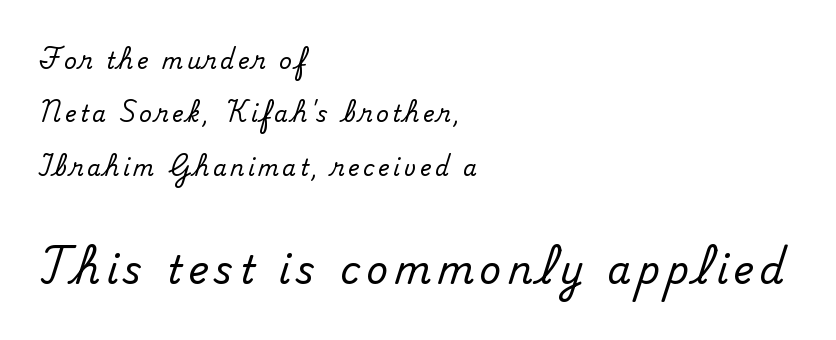
The image shows 38 px serif type; set left-aligned, loose line spacing (2.43x), not underlined; the second (bottom) block is 1.73x larger; medium stroke contrast and a small x-height.
